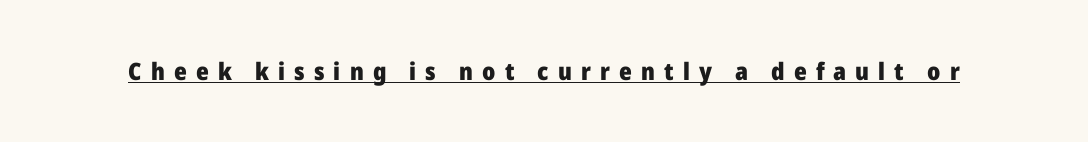
The image shows 24 px bold type, upright; set unusually wide letter spacing (+0.38 em), underlined.
